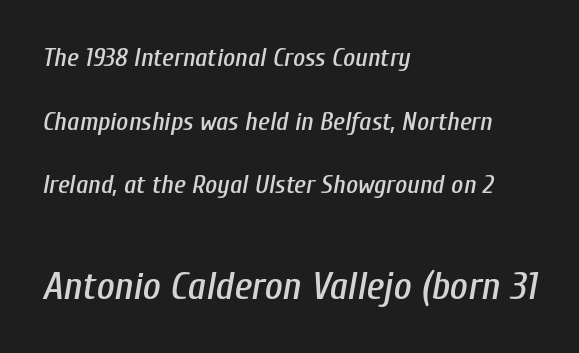
Q: Is the text italic (slanted)? A: Yes, it leans right by about 10 degrees.
Q: Is the text underlined? A: No.
Q: How is the paragraph aligned? A: Left-aligned.
Q: Is the spacing between letters normal or unusually wide? A: Normal.
Q: Is the spacing between lines tight, normal or loose? A: Loose.
Q: Which block of text is set in a larger size, the first (top) or the second (bottom)? A: The second (bottom) one.
Q: Width (condensed, normal, or wide)? A: Condensed.
Q: Stroke contrast? A: Low.
Q: x-height? A: Medium.
Q: Monospaced? A: No.
